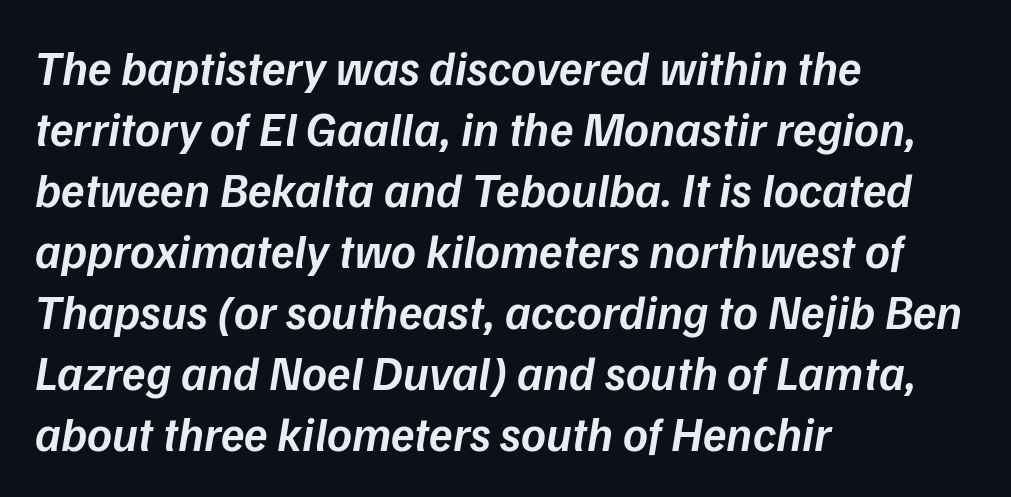
Q: Is the text bold? A: Semi-bold.
Q: Is the text italic (slanted)? A: Yes, it leans right by about 9 degrees.
Q: Is the text underlined? A: No.
Q: How is the paragraph aligned? A: Left-aligned.
Q: Is the spacing between letters normal or unusually wide? A: Normal.
Q: Is the spacing between lines tight, normal or loose? A: Normal.
Q: Width (condensed, normal, or wide)? A: Normal.
Q: Stroke contrast? A: Low.
Q: x-height? A: Medium.
Q: Monospaced? A: No.
